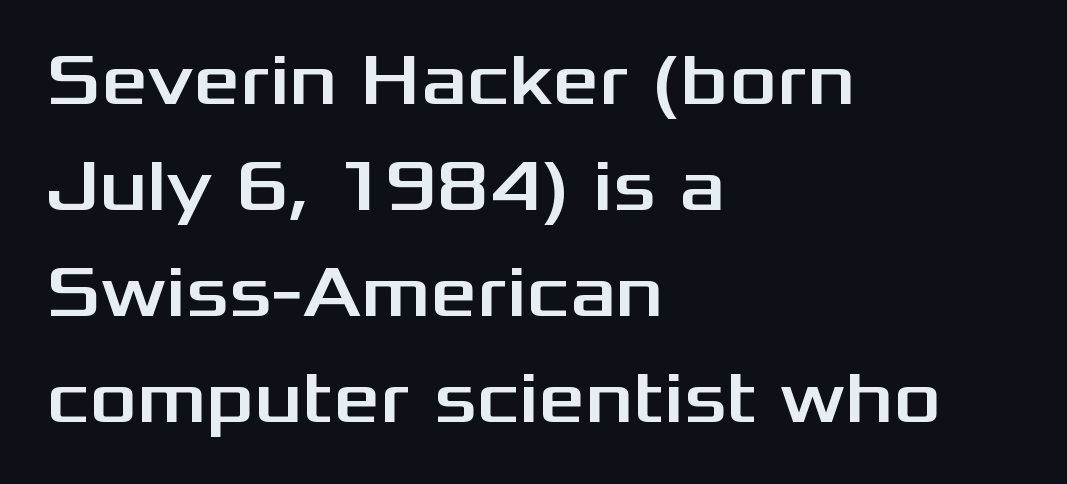
The image shows 73 px wide sans-serif type, upright; set left-aligned, normal line spacing (1.45x), normal letter spacing, not underlined; medium stroke contrast and a medium x-height.
